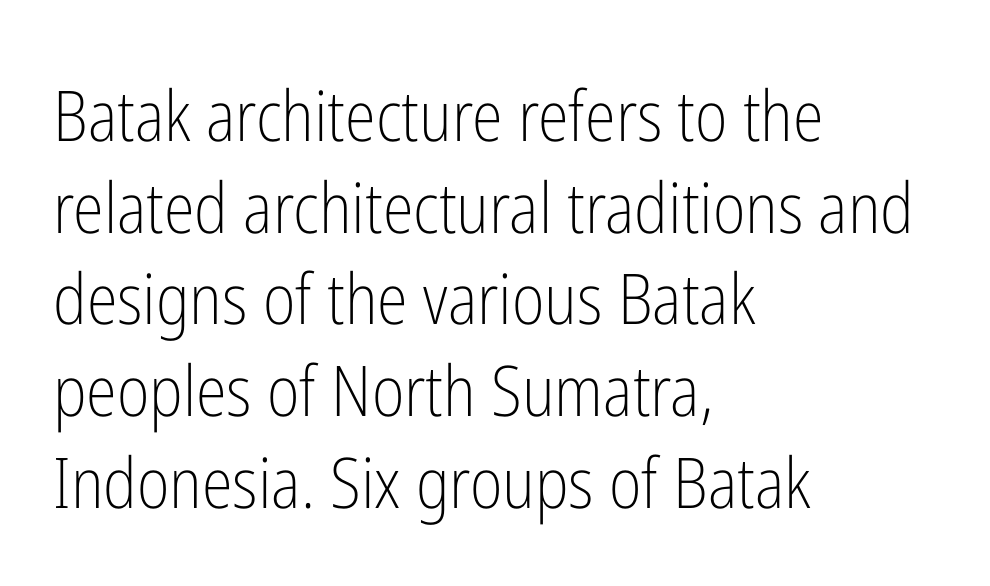
The image shows 70 px light, condensed sans-serif type, upright; set left-aligned, normal line spacing (1.31x), normal letter spacing, not underlined; low stroke contrast and a medium x-height.
